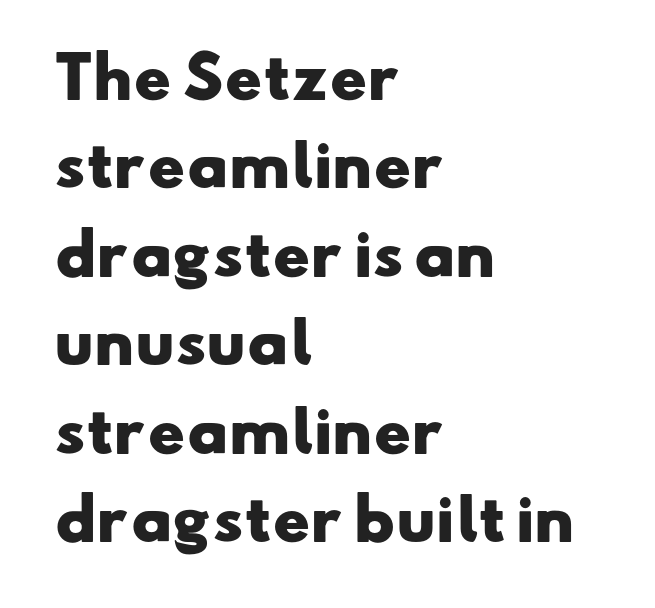
Letter spacing: default. Note the varied advance widths — an 'i' is clearly narrower than an 'm'. In terms of letterform style, serifs are entirely absent. The rendering anchors every line to the left-hand side.
